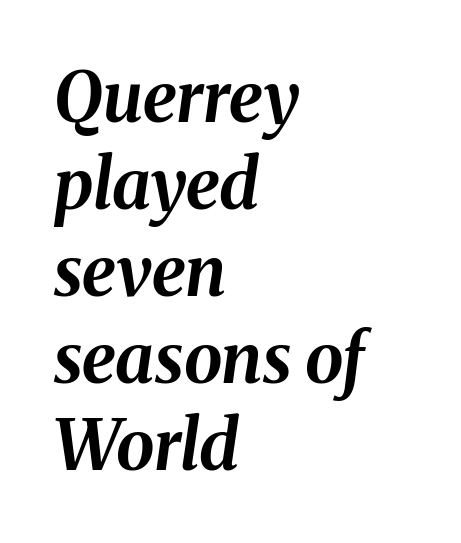
Q: Is the text bold? A: Yes.
Q: Is the text italic (slanted)? A: Yes, it leans right by about 8 degrees.
Q: Is the text underlined? A: No.
Q: How is the paragraph aligned? A: Left-aligned.
Q: Is the spacing between letters normal or unusually wide? A: Normal.
Q: Is the spacing between lines tight, normal or loose? A: Normal.
Q: Width (condensed, normal, or wide)? A: Normal.
Q: Stroke contrast? A: Medium.
Q: x-height? A: Medium.
Q: Monospaced? A: No.
